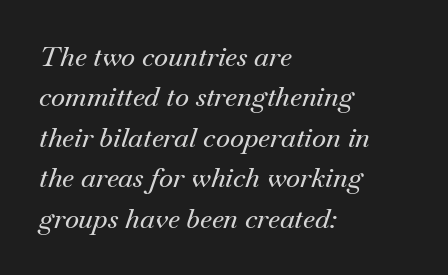
The image shows 27 px text type, italic (leaning right); set left-aligned, normal line spacing (1.5x), normal letter spacing, not underlined.
